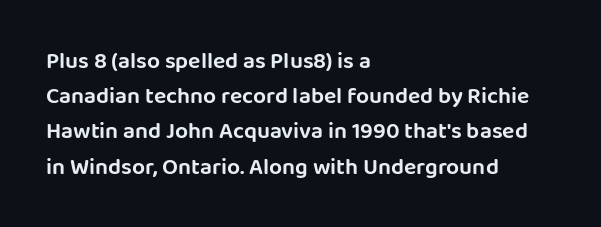
Q: Is the text italic (slanted)? A: No, it is upright.
Q: Is the text underlined? A: No.
Q: How is the paragraph aligned? A: Left-aligned.
Q: Is the spacing between letters normal or unusually wide? A: Normal.
Q: Is the spacing between lines tight, normal or loose? A: Normal.
